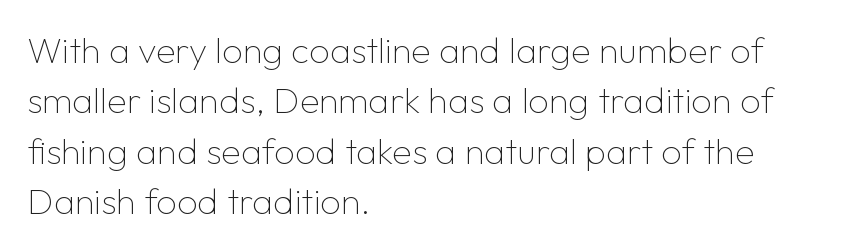
A bare baseline throughout the passage. Which margin do the lines hug? The left one — the right edge is uneven. The typography opts for an upright posture over an oblique one. Interline gaps are of average width in this sample. The letterforms sit at book weight or below.
